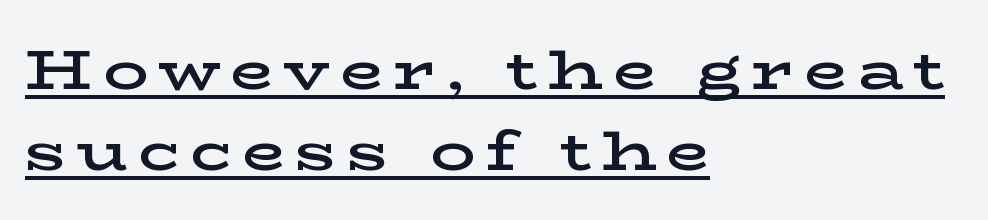
Q: Is the text bold? A: Semi-bold.
Q: Is the text italic (slanted)? A: No, it is upright.
Q: Is the typeface a serif or a sans-serif typeface? A: Serif.
Q: Is the text underlined? A: Yes.
Q: How is the paragraph aligned? A: Left-aligned.
Q: Is the spacing between lines tight, normal or loose? A: Normal.
Q: Width (condensed, normal, or wide)? A: Wide.
Q: Stroke contrast? A: Low.
Q: x-height? A: Medium.
Q: Monospaced? A: No.
